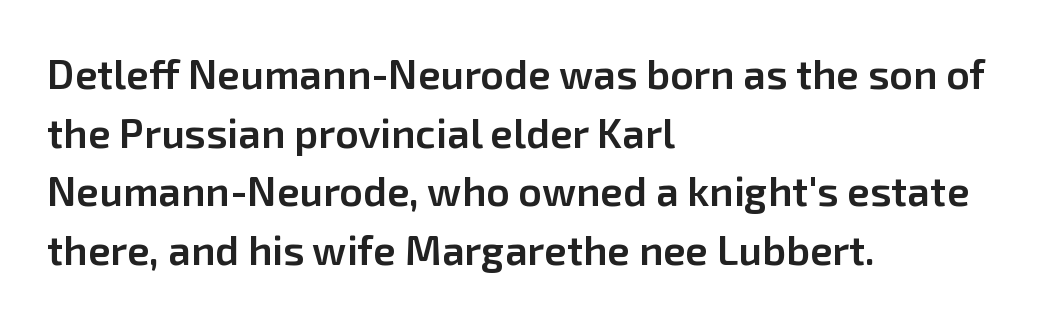
{"serif": "no", "italic": "no", "bold": "semi", "weight": "semibold", "width": "normal", "stroke_contrast": "low", "x_height": "medium", "monospaced": "no", "underline": "no", "align": "left", "line_spacing": "normal", "line_spacing_ratio": 1.43, "letter_spacing": "normal", "letter_spacing_em": 0.0, "glyph_px": 41}
